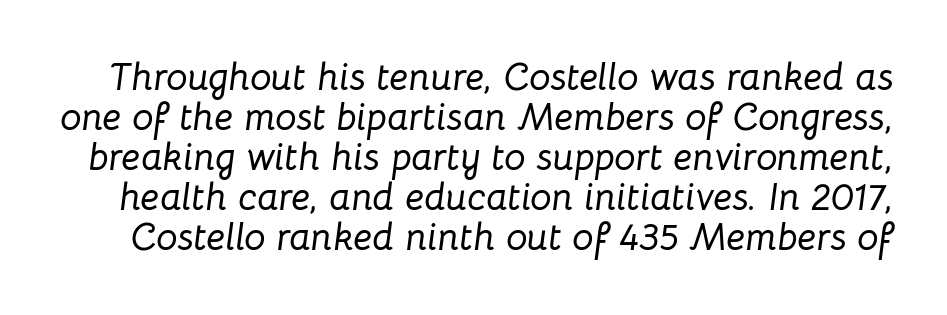
The rendering keeps characters at their native spacing. The passage shown leans; its letterforms are oblique. You could not count columns in this text — the font is proportionally spaced. Summary of vertical rhythm: compact, with narrow interline spacing. Letters rest on an invisible, unmarked baseline.
